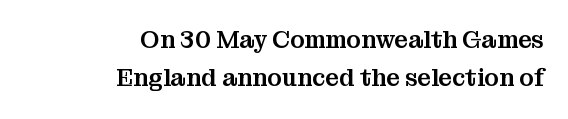
Q: Is the text italic (slanted)? A: No, it is upright.
Q: Is the text underlined? A: No.
Q: How is the paragraph aligned? A: Right-aligned.
Q: Is the spacing between letters normal or unusually wide? A: Normal.
Q: Is the spacing between lines tight, normal or loose? A: Normal.
